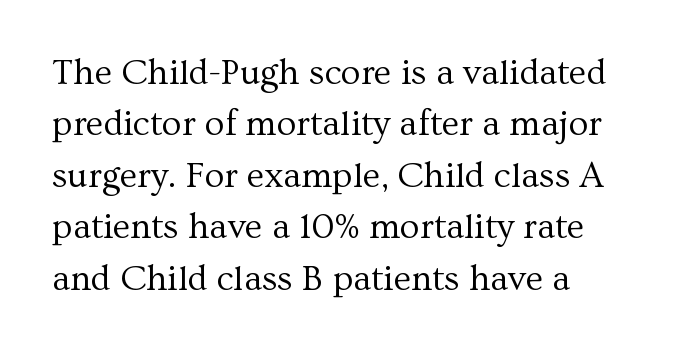
Q: Is the text bold? A: No.
Q: Is the text italic (slanted)? A: No, it is upright.
Q: Is the typeface a serif or a sans-serif typeface? A: Serif.
Q: Is the text underlined? A: No.
Q: How is the paragraph aligned? A: Left-aligned.
Q: Is the spacing between letters normal or unusually wide? A: Normal.
Q: Is the spacing between lines tight, normal or loose? A: Normal.
Q: Width (condensed, normal, or wide)? A: Normal.
Q: Stroke contrast? A: Medium.
Q: x-height? A: Medium.
Q: Monospaced? A: No.
